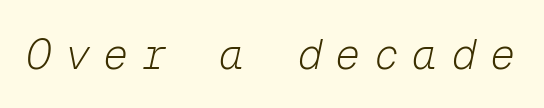
The image shows 42 px light type, italic (leaning right), monospaced; set unusually wide letter spacing (+0.32 em), not underlined; low stroke contrast and a medium x-height.
